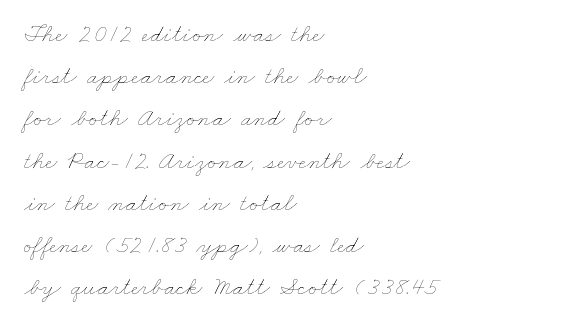
Honestly, the letter spacing is just normal — you wouldn't notice it. Is the block centered? No — it sits flush against the left margin. Stems here are at most as thick as an everyday book face. A clean baseline with only descenders dipping below it. Does the leading feel generous? No, just average.
